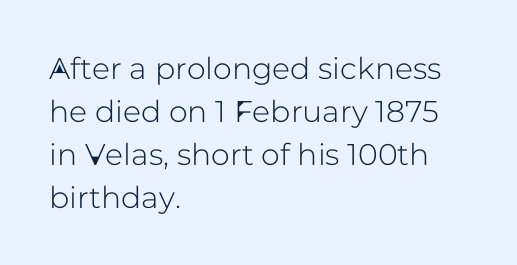
Q: Is the text italic (slanted)? A: No, it is upright.
Q: Is the typeface a serif or a sans-serif typeface? A: Sans-serif.
Q: Is the text underlined? A: No.
Q: How is the paragraph aligned? A: Left-aligned.
Q: Is the spacing between letters normal or unusually wide? A: Normal.
Q: Is the spacing between lines tight, normal or loose? A: Normal.
Q: Width (condensed, normal, or wide)? A: Normal.
Q: Stroke contrast? A: Low.
Q: x-height? A: Medium.
Q: Monospaced? A: No.
